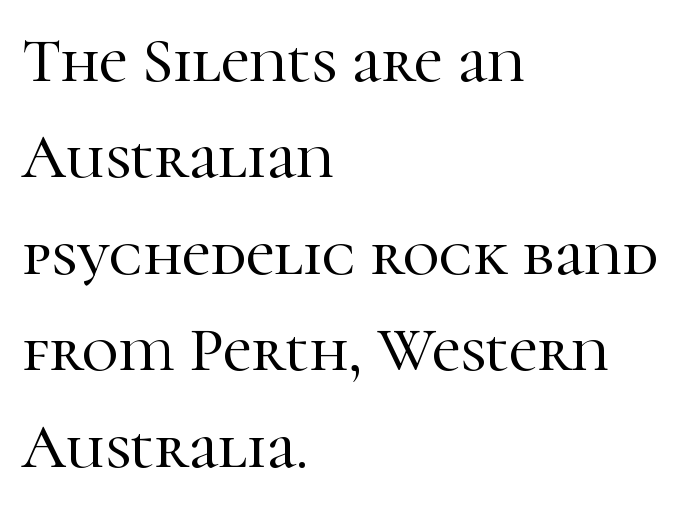
Q: Is the text italic (slanted)? A: No, it is upright.
Q: Is the typeface a serif or a sans-serif typeface? A: Serif.
Q: Is the text underlined? A: No.
Q: How is the paragraph aligned? A: Left-aligned.
Q: Is the spacing between letters normal or unusually wide? A: Normal.
Q: Is the spacing between lines tight, normal or loose? A: Normal.
Q: Width (condensed, normal, or wide)? A: Normal.
Q: Stroke contrast? A: High.
Q: x-height? A: Medium.
Q: Monospaced? A: No.
